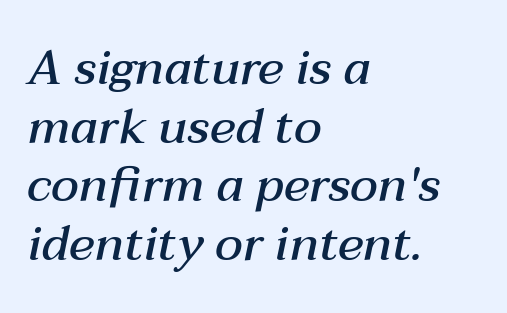
Q: Is the text bold? A: Semi-bold.
Q: Is the text italic (slanted)? A: Yes, it leans right by about 12 degrees.
Q: Is the text underlined? A: No.
Q: How is the paragraph aligned? A: Left-aligned.
Q: Is the spacing between letters normal or unusually wide? A: Normal.
Q: Width (condensed, normal, or wide)? A: Normal.
Q: Stroke contrast? A: Medium.
Q: x-height? A: Medium.
Q: Monospaced? A: No.
